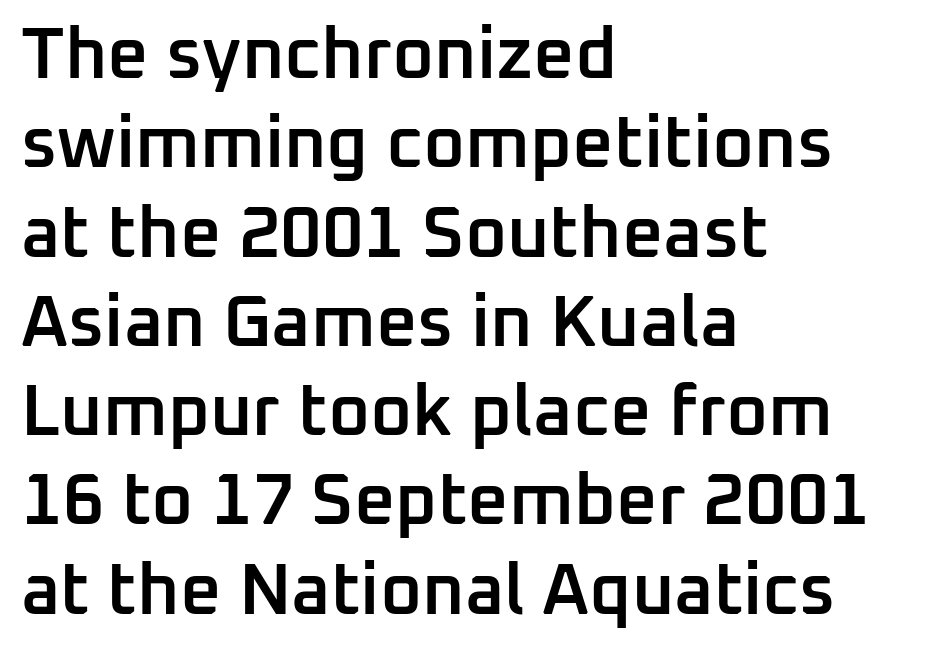
{"serif": "no", "italic": "no", "bold": "semi", "weight": "semibold", "width": "normal", "stroke_contrast": "low", "x_height": "medium", "monospaced": "no", "underline": "no", "align": "left", "line_spacing_ratio": 1.24, "letter_spacing": "normal", "letter_spacing_em": 0.0, "glyph_px": 72}
